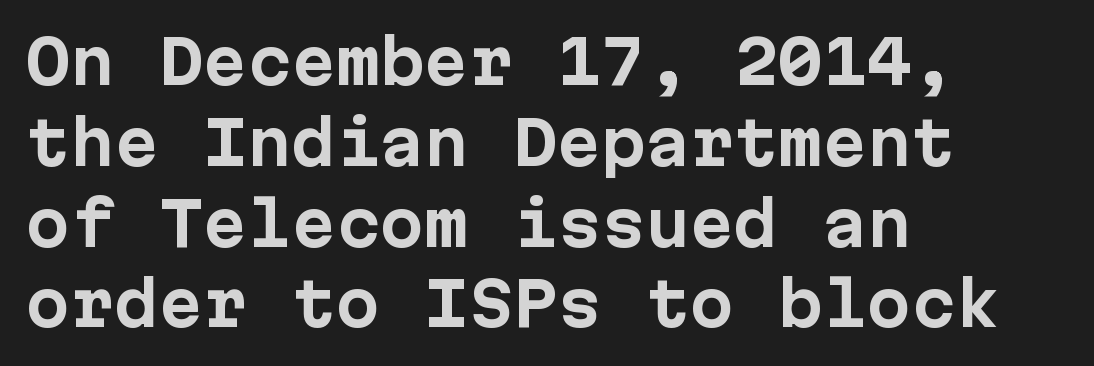
{"serif": "no", "italic": "no", "bold": "yes", "weight": "bold", "width": "normal", "stroke_contrast": "low", "x_height": "medium", "underline": "no", "align": "left", "line_spacing": "normal", "line_spacing_ratio": 1.37, "letter_spacing": "normal", "letter_spacing_em": 0.0, "glyph_px": 59}
